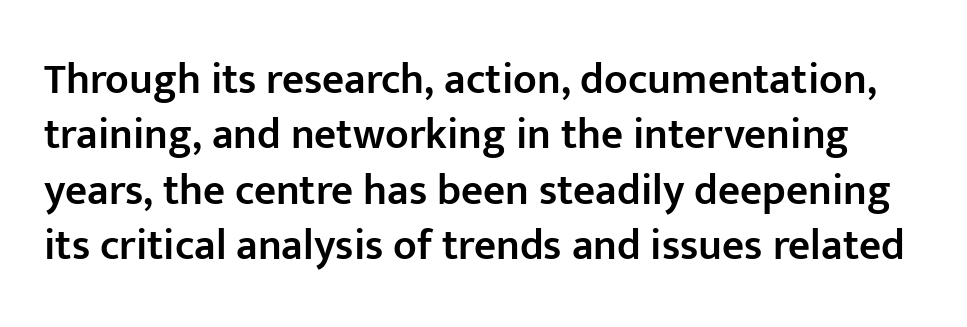
The rendering uses natural spacing where letterforms have individual widths. If you drew a line through each stem, it would be perfectly vertical. The line-height multiplier appears to be the usual default. Unlike a traditional serif, this face leaves its strokes unadorned. Lines of text with bare space underneath. Nobody touched the tracking dial on this one.
